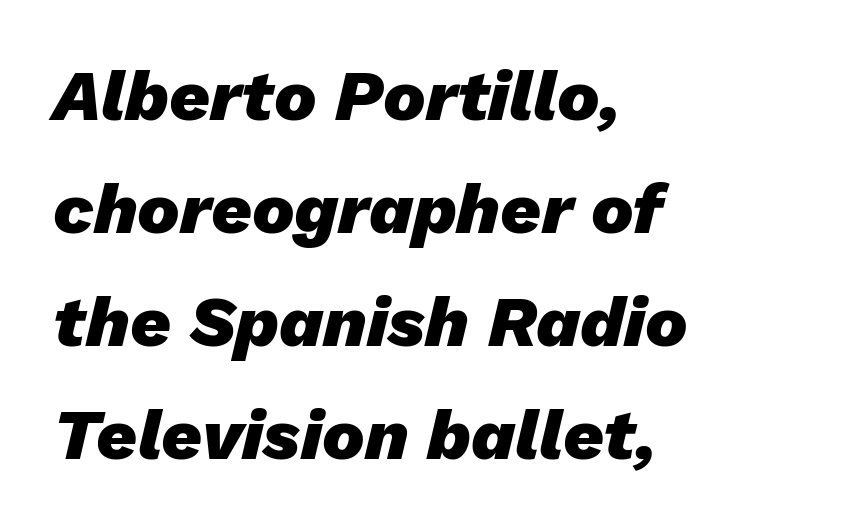
A typesetter would call this zero additional tracking. How heavy is the stroke? Heavy — this is a bold. There's an unmistakable incline to the writing here. Typeset ragged right — the left edge is the straight one. The passage shown is not underscored anywhere. A typesetter would call this proportional, since set widths differ per character.
